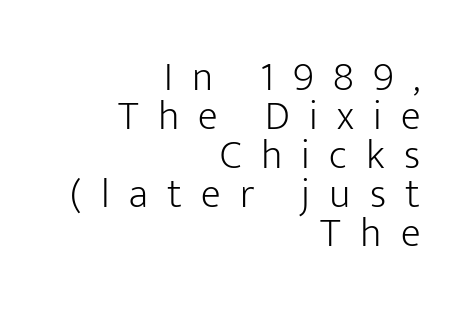
Q: Is the text bold? A: No.
Q: Is the text italic (slanted)? A: No, it is upright.
Q: Is the typeface a serif or a sans-serif typeface? A: Sans-serif.
Q: Is the text underlined? A: No.
Q: How is the paragraph aligned? A: Right-aligned.
Q: Is the spacing between letters normal or unusually wide? A: Unusually wide.
Q: Is the spacing between lines tight, normal or loose? A: Tight.
Q: Width (condensed, normal, or wide)? A: Normal.
Q: Stroke contrast? A: Low.
Q: x-height? A: Medium.
Q: Monospaced? A: No.
